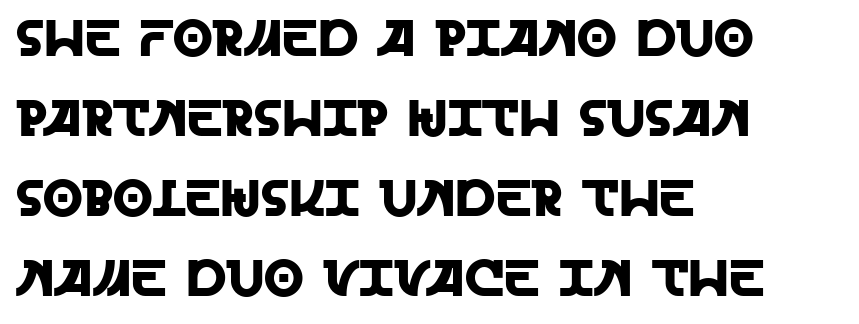
The image shows 51 px sans-serif type, upright; set left-aligned, normal line spacing (1.57x), normal letter spacing, not underlined; a large x-height.
